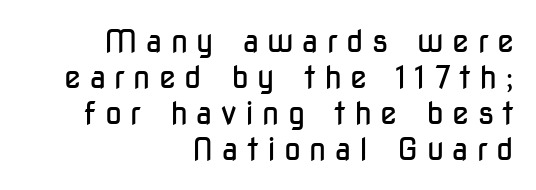
{"serif": "no", "italic": "no", "bold": "no", "weight": "regular", "width": "condensed", "stroke_contrast": "low", "x_height": "medium", "monospaced": "no", "underline": "no", "align": "right", "line_spacing_ratio": 1.16, "letter_spacing": "wide", "letter_spacing_em": 0.27, "glyph_px": 31}
